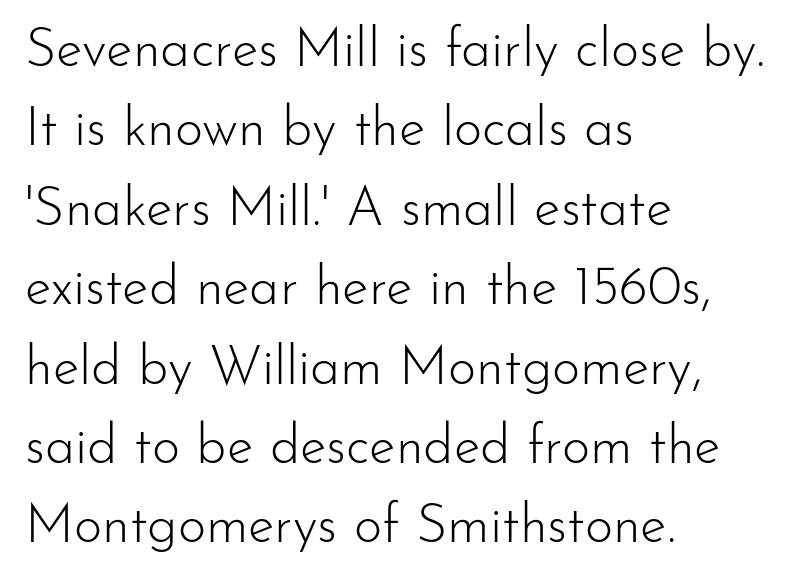
The image shows 54 px light sans-serif type, upright; set left-aligned, normal line spacing (1.47x), normal letter spacing, not underlined; low stroke contrast and a small x-height.
